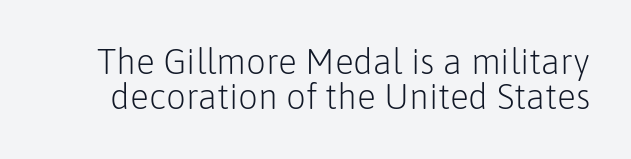
The image shows 35 px light sans-serif type, upright; set tight line spacing (1.01x), normal letter spacing, not underlined; low stroke contrast and a medium x-height.
